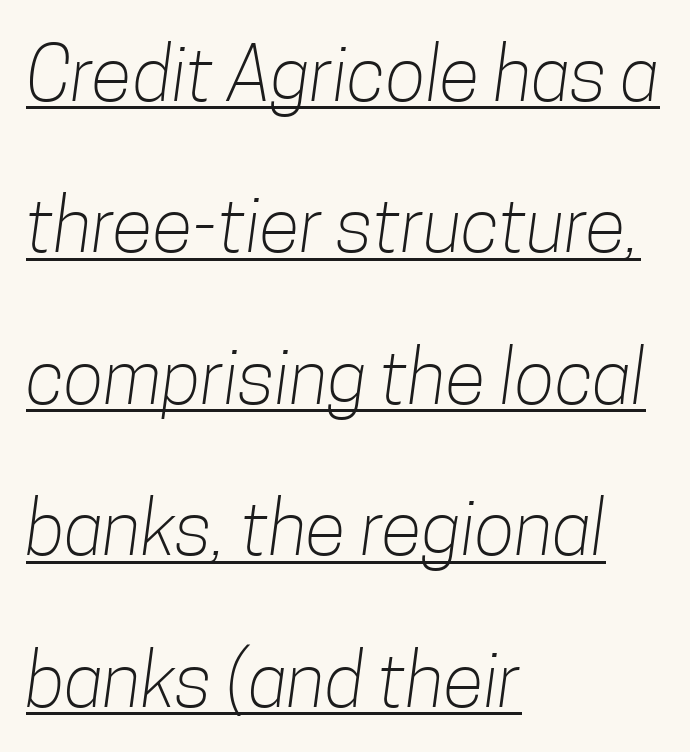
The image shows 75 px light, condensed sans-serif type; set left-aligned, loose line spacing (2.02x), normal letter spacing, underlined; low stroke contrast and a medium x-height.
